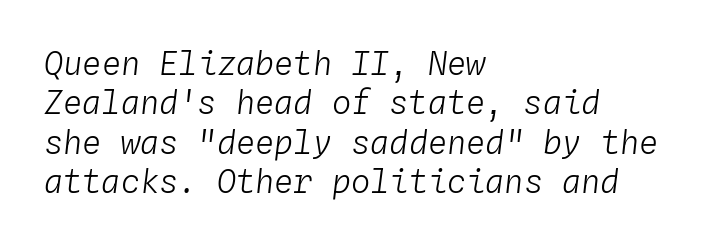
The image shows 32 px light type, italic (leaning right), monospaced; set left-aligned, line spacing 1.23x, normal letter spacing, not underlined; low stroke contrast and a medium x-height.
